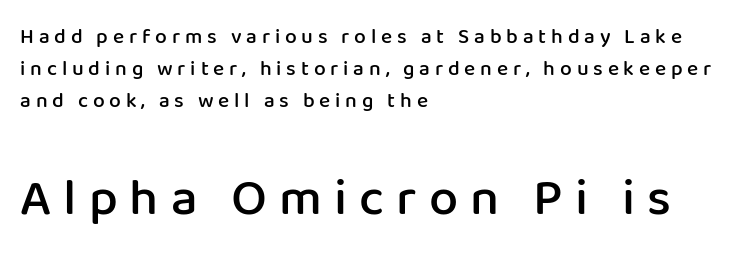
{"serif": "no", "italic": "no", "bold": "semi", "weight": "semibold", "width": "normal", "stroke_contrast": "low", "x_height": "medium", "monospaced": "no", "underline": "no", "align": "left", "line_spacing": "normal", "line_spacing_ratio": 1.52, "letter_spacing": "wide", "letter_spacing_em": 0.23, "larger_block": "second", "size_ratio": 2.48, "glyph_px": 52}
